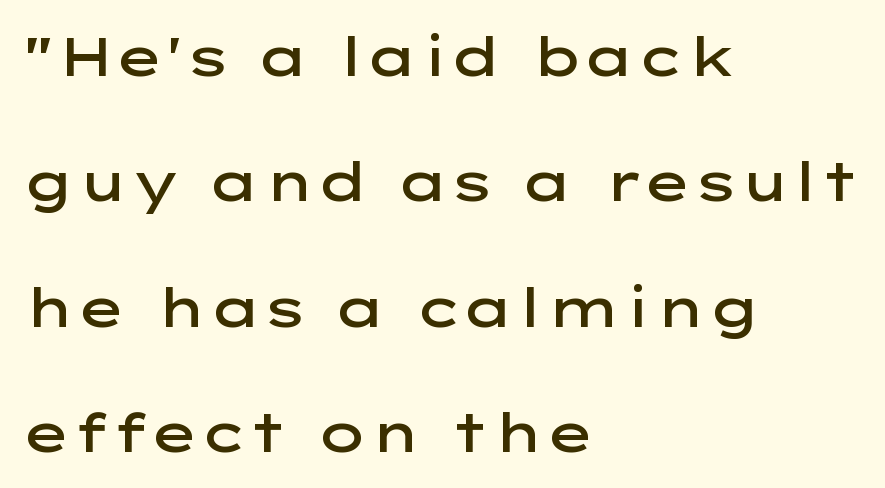
The image shows 54 px semibold, wide sans-serif type, upright; set left-aligned, loose line spacing (2.32x), normal letter spacing, not underlined; low stroke contrast and a medium x-height.
